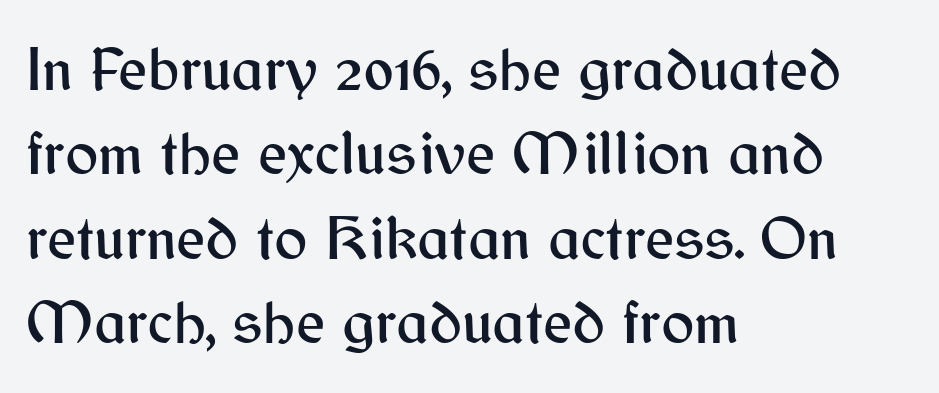
The image shows 62 px sans-serif type, upright; set left-aligned, normal line spacing (1.36x), normal letter spacing, not underlined; medium stroke contrast and a medium x-height.
